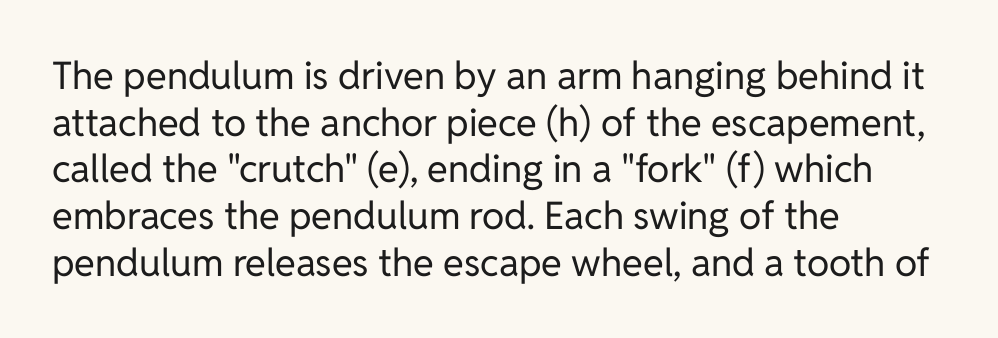
The horizontal fit of the characters is conventional and even. On a weight scale, this lands at 450 or below. The letters carry no serifs — their stems end cleanly without finishing strokes. The text block is weighted toward the left margin, trailing off unevenly rightward. Check under the words: just untouched page. The typography opts for an upright posture over an oblique one.
